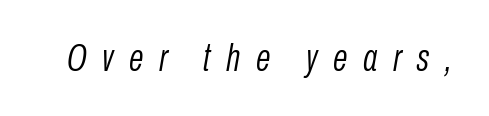
The image shows 38 px light, condensed type, italic (leaning right); set unusually wide letter spacing (+0.41 em), not underlined; low stroke contrast and a medium x-height.
